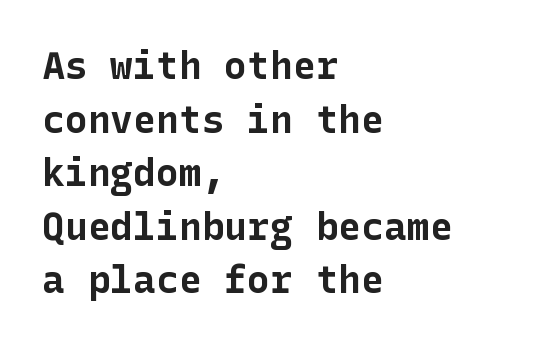
{"serif": "no", "italic": "no", "bold": "yes", "weight": "bold", "width": "normal", "stroke_contrast": "low", "x_height": "medium", "underline": "no", "align": "left", "line_spacing": "normal", "line_spacing_ratio": 1.41, "letter_spacing": "normal", "letter_spacing_em": 0.0, "glyph_px": 38}
